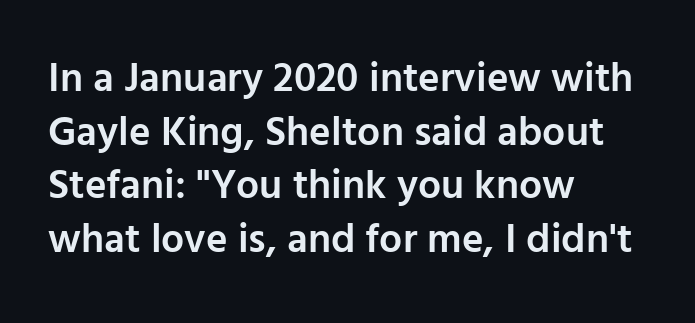
The lines in this sample share a left origin and differ only in where they stop. Spacing verdict: proportional, widths tailored to each character. On the weight axis this lands at semibold, roughly 600. The area under the type is left untouched. The type is set solid horizontally, with unmodified tracking. Ascenders rise straight up at ninety degrees.
